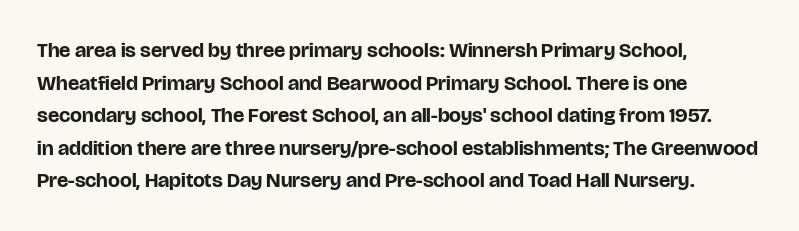
The rendering anchors every line to the left-hand side. In terms of posture, this sample is upright. This sample uses plain, unmodified letter spacing. The gap between lines stays unmarked.
